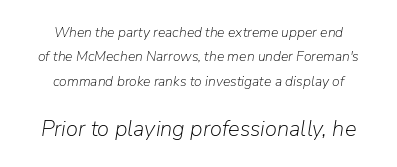
Q: Is the text bold? A: No.
Q: Is the text italic (slanted)? A: Yes, it leans right by about 9 degrees.
Q: Is the text underlined? A: No.
Q: How is the paragraph aligned? A: Centered.
Q: Is the spacing between letters normal or unusually wide? A: Normal.
Q: Which block of text is set in a larger size, the first (top) or the second (bottom)? A: The second (bottom) one.
